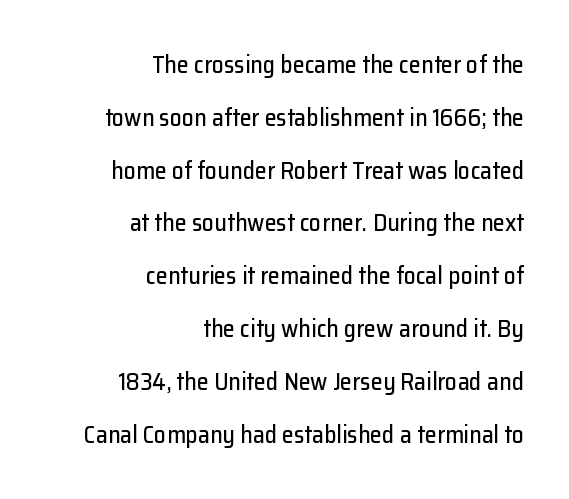
Q: Is the text italic (slanted)? A: No, it is upright.
Q: Is the text underlined? A: No.
Q: How is the paragraph aligned? A: Right-aligned.
Q: Is the spacing between letters normal or unusually wide? A: Normal.
Q: Is the spacing between lines tight, normal or loose? A: Loose.
